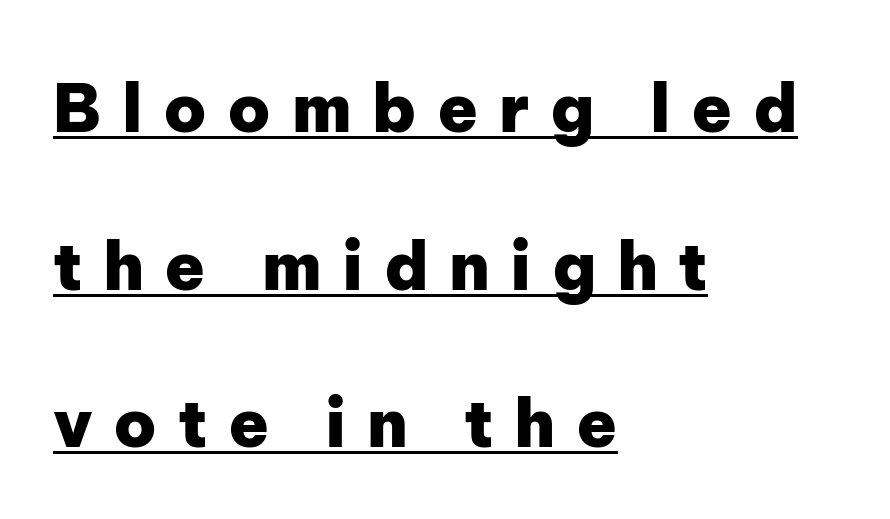
The image shows 66 px heavy sans-serif type, upright; set left-aligned, loose line spacing (2.39x), unusually wide letter spacing (+0.31 em), underlined; low stroke contrast and a medium x-height.
